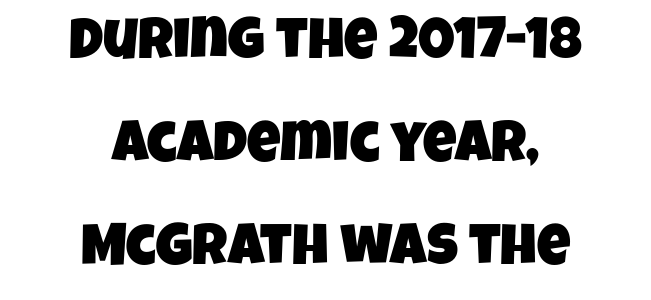
Look at the tracking — it's just the regular setting, nothing added. Think of a printed novel: that variable character pitch is what you see here. The letters carry no serifs — their stems end cleanly without finishing strokes. Which margin do the lines hug? Neither — every line sits in the middle. Clear beneath every line of the passage.
